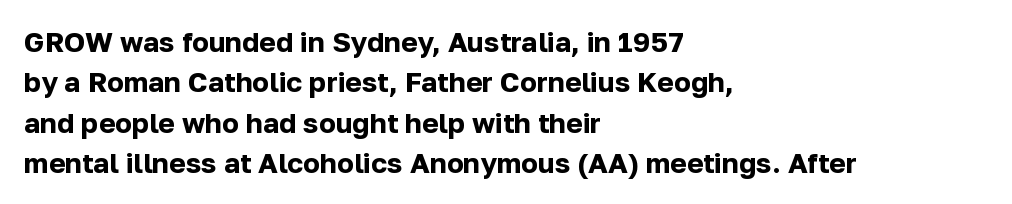
{"serif": "no", "italic": "no", "bold": "yes", "weight": "bold", "width": "normal", "stroke_contrast": "low", "x_height": "medium", "monospaced": "no", "underline": "no", "align": "left", "line_spacing": "normal", "line_spacing_ratio": 1.44, "letter_spacing": "normal", "letter_spacing_em": 0.0, "glyph_px": 28}
